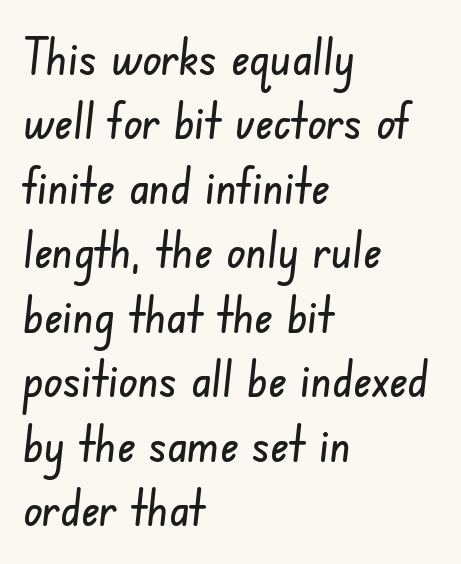
Examine the stroke ends and you'll find no serifs. Glance below the letters and you will spot only blank space. Proportional: the letters do not fall into vertical columns. The text block is weighted toward the left margin, trailing off unevenly rightward. A typesetter would call this zero additional tracking.
